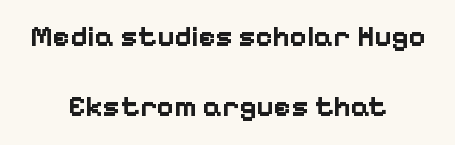
{"serif": "no", "italic": "no", "bold": "yes", "weight": "bold", "width": "normal", "stroke_contrast": "low", "x_height": "medium", "monospaced": "no", "underline": "no", "align": "center", "line_spacing": "loose", "line_spacing_ratio": 2.42, "letter_spacing": "normal", "letter_spacing_em": 0.0, "glyph_px": 29}
